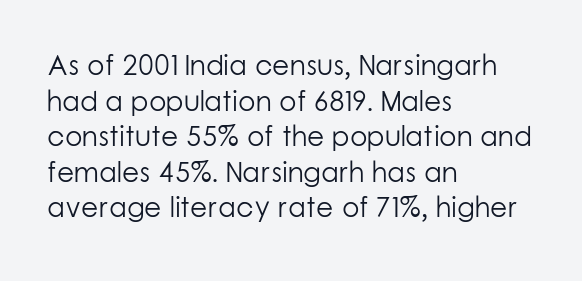
Q: Is the text bold? A: No.
Q: Is the text italic (slanted)? A: No, it is upright.
Q: Is the typeface a serif or a sans-serif typeface? A: Sans-serif.
Q: Is the text underlined? A: No.
Q: How is the paragraph aligned? A: Left-aligned.
Q: Is the spacing between letters normal or unusually wide? A: Normal.
Q: Is the spacing between lines tight, normal or loose? A: Normal.
Q: Width (condensed, normal, or wide)? A: Normal.
Q: Stroke contrast? A: Low.
Q: x-height? A: Medium.
Q: Monospaced? A: No.
